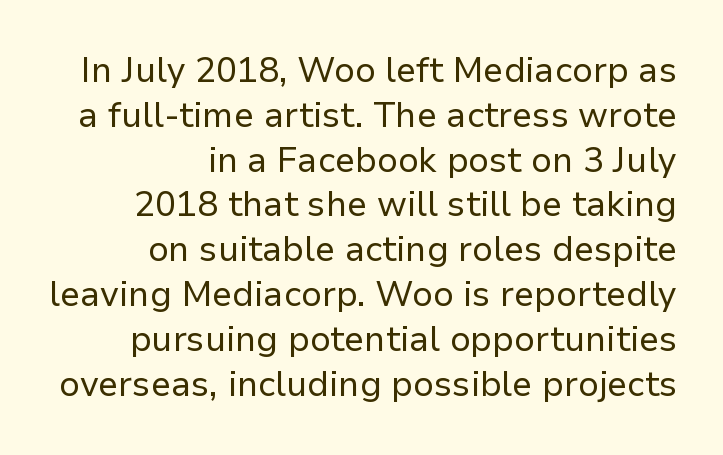
Q: Is the text bold? A: No.
Q: Is the text italic (slanted)? A: No, it is upright.
Q: Is the typeface a serif or a sans-serif typeface? A: Sans-serif.
Q: Is the text underlined? A: No.
Q: How is the paragraph aligned? A: Right-aligned.
Q: Is the spacing between letters normal or unusually wide? A: Normal.
Q: Is the spacing between lines tight, normal or loose? A: Normal.
Q: Width (condensed, normal, or wide)? A: Normal.
Q: Stroke contrast? A: Low.
Q: x-height? A: Medium.
Q: Monospaced? A: No.
